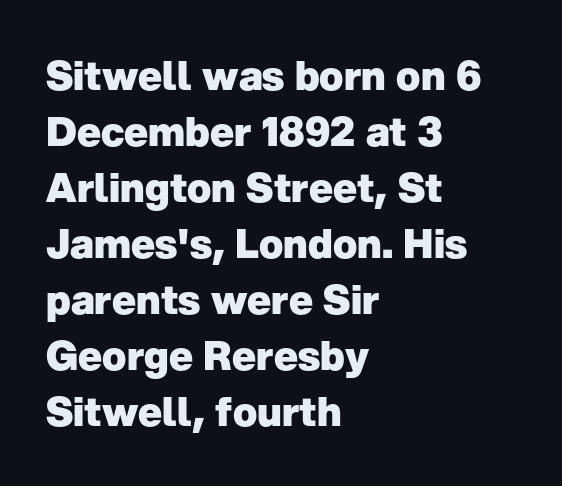
{"serif": "no", "italic": "no", "bold": "yes", "weight": "heavy", "width": "normal", "stroke_contrast": "low", "x_height": "medium", "monospaced": "no", "underline": "no", "align": "left", "line_spacing": "normal", "line_spacing_ratio": 1.4, "letter_spacing": "normal", "letter_spacing_em": 0.0, "glyph_px": 40}
